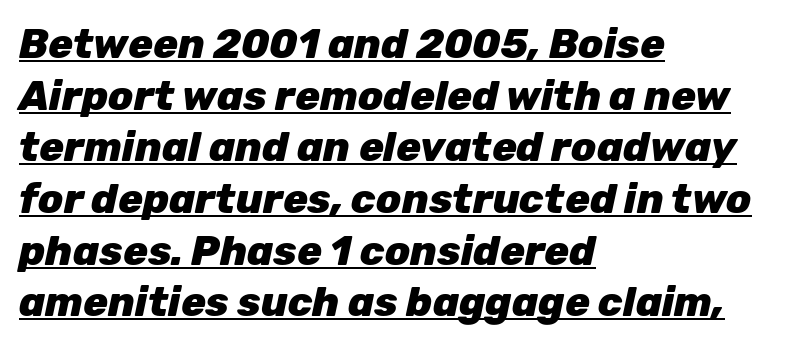
{"italic": "yes", "lean": "right", "slant_degrees": 12, "bold": "yes", "weight": "heavy", "width": "normal", "stroke_contrast": "low", "x_height": "medium", "monospaced": "no", "underline": "yes", "align": "left", "line_spacing": "normal", "line_spacing_ratio": 1.26, "letter_spacing": "normal", "letter_spacing_em": 0.0, "glyph_px": 41}
